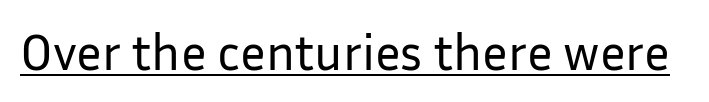
{"serif": "no", "italic": "no", "bold": "no", "weight": "regular", "width": "normal", "stroke_contrast": "low", "x_height": "medium", "monospaced": "no", "underline": "yes", "letter_spacing": "normal", "letter_spacing_em": 0.0, "glyph_px": 51}
